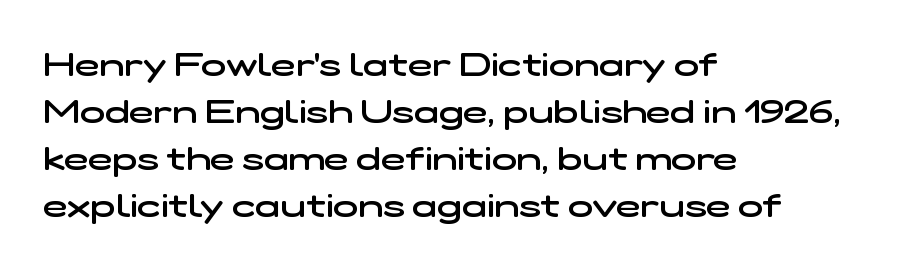
The image shows 33 px semibold, wide sans-serif type; set left-aligned, normal line spacing (1.42x), normal letter spacing, not underlined; low stroke contrast and a medium x-height.
